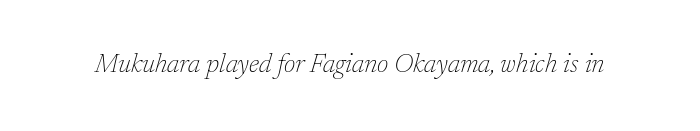
The image shows 26 px text type, italic (leaning right); set normal letter spacing, not underlined.
